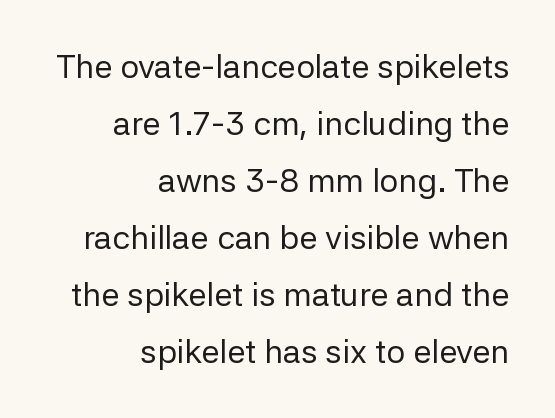
Is this a sans? Yes — the strokes have no serifs. Look at the tracking — it's just the regular setting, nothing added. Is there any slant? The stems are plumb. The letters advance in unequal steps, a hallmark of proportional type.
